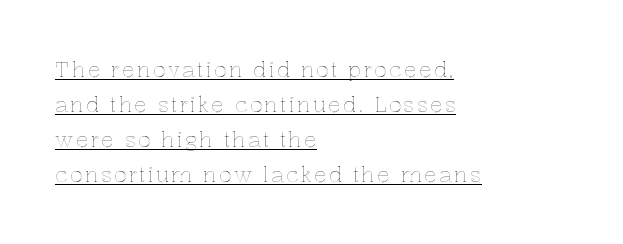
Q: Is the text italic (slanted)? A: No, it is upright.
Q: Is the text underlined? A: Yes.
Q: How is the paragraph aligned? A: Left-aligned.
Q: Is the spacing between lines tight, normal or loose? A: Normal.
